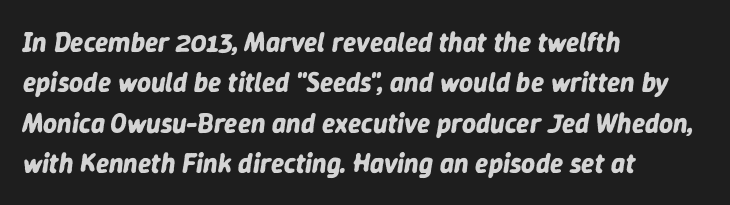
{"italic": "yes", "lean": "right", "slant_degrees": 9, "bold": "yes", "underline": "no", "align": "left", "line_spacing": "normal", "line_spacing_ratio": 1.5, "letter_spacing": "normal", "letter_spacing_em": 0.0, "glyph_px": 27}
